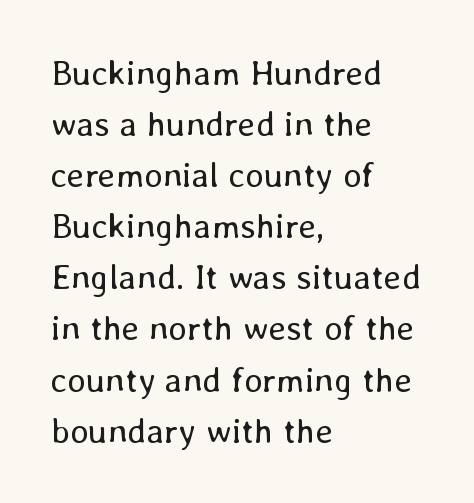
Q: Is the text bold? A: No.
Q: Is the text italic (slanted)? A: No, it is upright.
Q: Is the text underlined? A: No.
Q: How is the paragraph aligned? A: Left-aligned.
Q: Is the spacing between letters normal or unusually wide? A: Normal.
Q: Is the spacing between lines tight, normal or loose? A: Normal.
Q: Width (condensed, normal, or wide)? A: Normal.
Q: Stroke contrast? A: Low.
Q: x-height? A: Medium.
Q: Monospaced? A: No.
